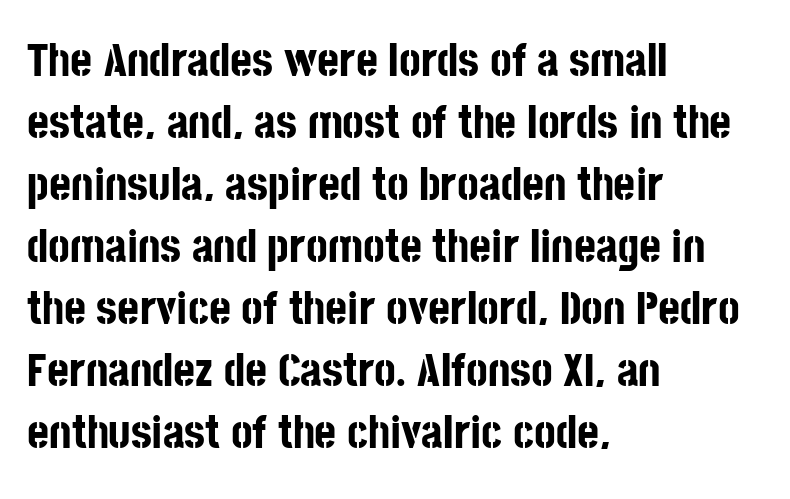
Ordinary non-slanted type is in use. The passage shown stacks its lines at a standard gap. The passage shown is not underscored anywhere. This rendering uses left alignment, leaving the right contour irregular. Characters follow at the spacing the type designer built in. These lines are rendered in a variable-pitch font.
